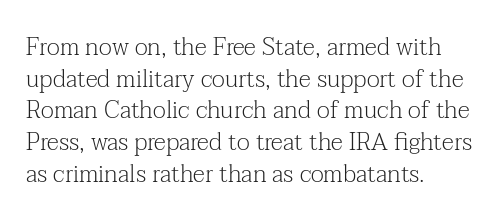
The image shows 24 px text type, upright; set left-aligned, normal line spacing (1.32x), normal letter spacing, not underlined.
